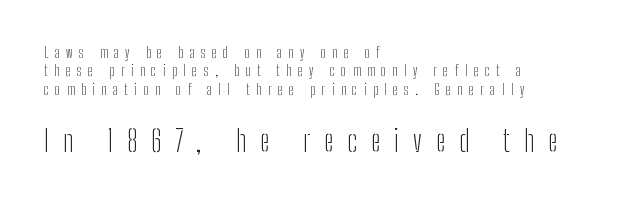
The letters advance in unequal steps, a hallmark of proportional type. Compared with typical paragraphs, the rows here are spaced about the same. Stems here are at most as thick as an everyday book face. The string is rendered with underlining switched off. The line texture is sparse and dotted thanks to wide tracking.
